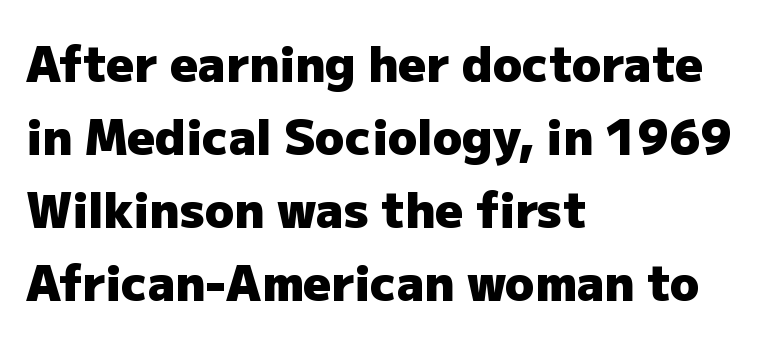
Q: Is the text bold? A: Yes.
Q: Is the text italic (slanted)? A: No, it is upright.
Q: Is the typeface a serif or a sans-serif typeface? A: Sans-serif.
Q: Is the text underlined? A: No.
Q: How is the paragraph aligned? A: Left-aligned.
Q: Is the spacing between letters normal or unusually wide? A: Normal.
Q: Is the spacing between lines tight, normal or loose? A: Normal.
Q: Width (condensed, normal, or wide)? A: Normal.
Q: Stroke contrast? A: Low.
Q: x-height? A: Medium.
Q: Monospaced? A: No.
